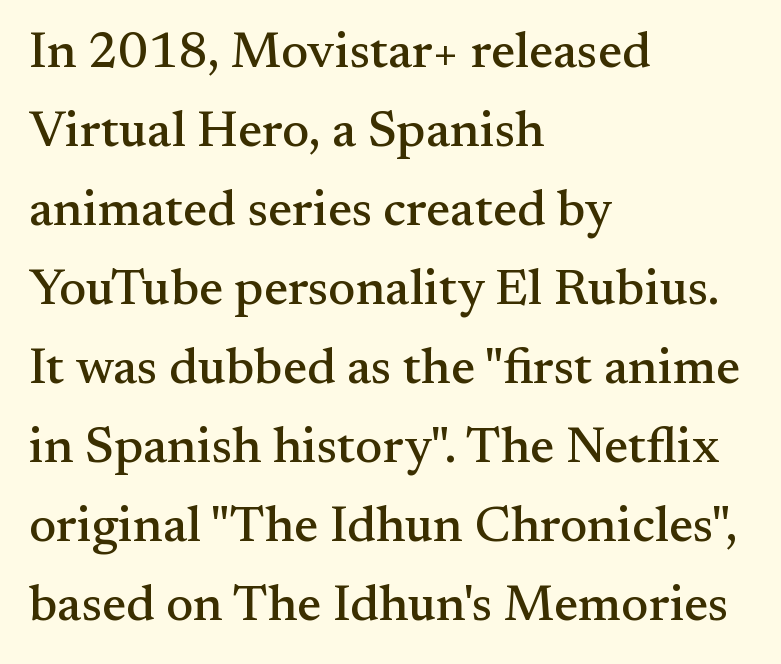
The image shows 51 px serif type, upright; set left-aligned, normal line spacing (1.55x), normal letter spacing, not underlined; medium stroke contrast and a small x-height.
